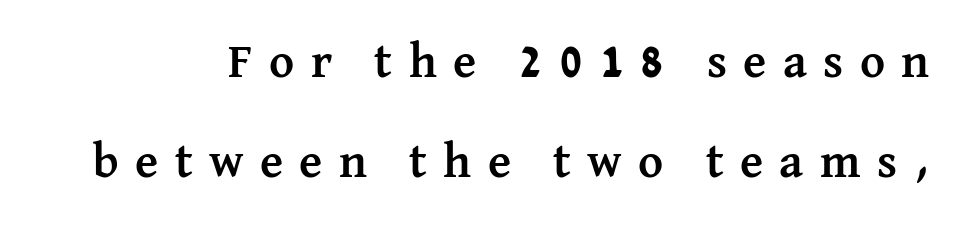
{"serif": "yes", "italic": "no", "bold": "yes", "weight": "semibold", "width": "normal", "stroke_contrast": "medium", "x_height": "medium", "monospaced": "no", "underline": "no", "line_spacing": "loose", "line_spacing_ratio": 2.09, "letter_spacing": "wide", "letter_spacing_em": 0.34, "glyph_px": 48}
